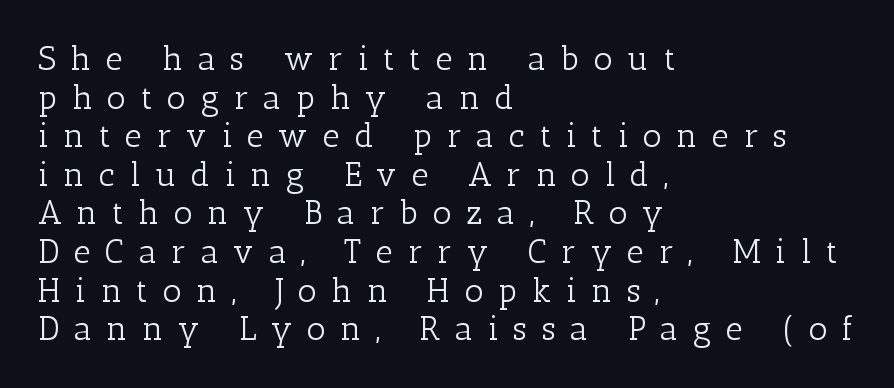
Q: Is the text bold? A: No.
Q: Is the text italic (slanted)? A: No, it is upright.
Q: Is the typeface a serif or a sans-serif typeface? A: Serif.
Q: Is the text underlined? A: No.
Q: How is the paragraph aligned? A: Left-aligned.
Q: Is the spacing between letters normal or unusually wide? A: Unusually wide.
Q: Width (condensed, normal, or wide)? A: Normal.
Q: Stroke contrast? A: Low.
Q: x-height? A: Medium.
Q: Monospaced? A: No.
